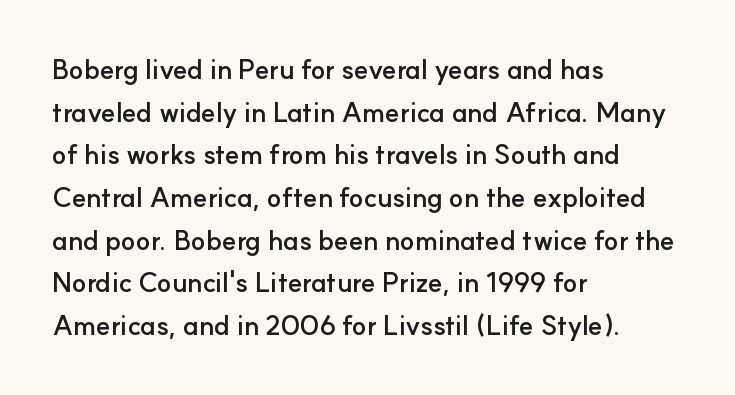
Q: Is the text bold? A: Yes.
Q: Is the text italic (slanted)? A: No, it is upright.
Q: Is the text underlined? A: No.
Q: How is the paragraph aligned? A: Left-aligned.
Q: Is the spacing between letters normal or unusually wide? A: Normal.
Q: Is the spacing between lines tight, normal or loose? A: Normal.
